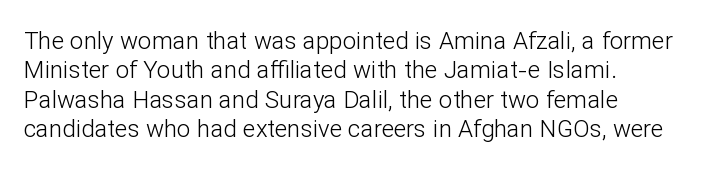
Q: Is the text bold? A: No.
Q: Is the text italic (slanted)? A: No, it is upright.
Q: Is the text underlined? A: No.
Q: How is the paragraph aligned? A: Left-aligned.
Q: Is the spacing between letters normal or unusually wide? A: Normal.
